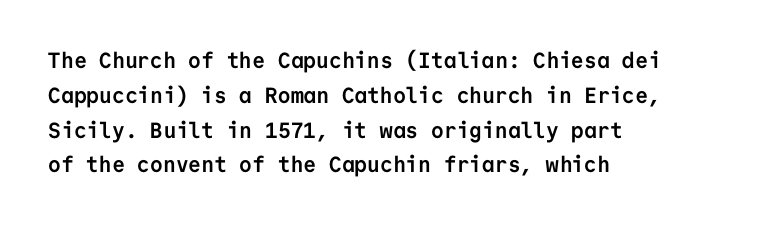
{"italic": "no", "bold": "yes", "underline": "no", "align": "left", "line_spacing": "normal", "line_spacing_ratio": 1.58, "letter_spacing": "normal", "letter_spacing_em": 0.0, "glyph_px": 22}
